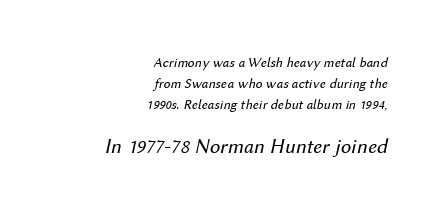
The letters in the lower block stand taller than those in the block above. Stroke mass is kept to a normal reading level or below. Short and long lines alike share a common ending point at right. The space between consecutive lines is moderate.
